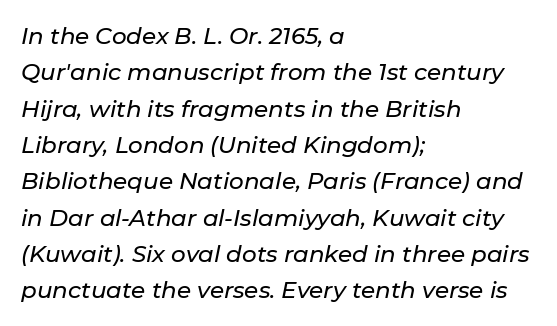
The whole block is typeset with a tilt. Quick note: interline space is typical. The glyphs are unaccompanied by any horizontal stroke below them. Compared with typical body copy, the letter spacing here is the same.
